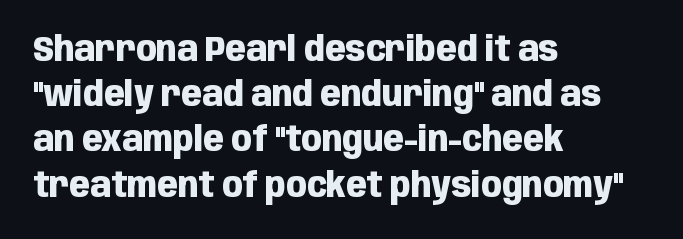
The image shows 34 px heavy, condensed sans-serif type, upright; set left-aligned, normal line spacing (1.33x), normal letter spacing, not underlined; low stroke contrast and a large x-height.
